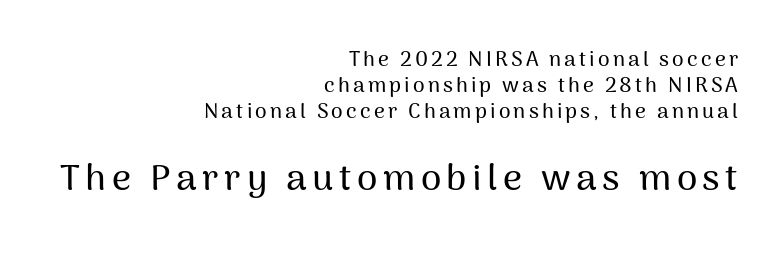
These lines were composed using upright roman letters. The glyphs in this specimen are sans serif. A student would call this right alignment; a typographer would say flush right, rag left. Beneath every word, the page is bare. Between these two stacked blocks, the lower one wins on size. The passage shown is typed in a proportional face where columns would drift.
